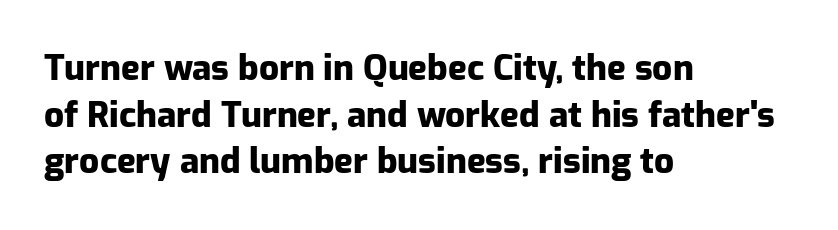
A sans-serif font was chosen for this passage. Thick stems and heavy bowls — unmistakably bold. Descenders hang freely into open space. These lines are rendered in a variable-pitch font. A roman cut, with each character standing at attention.
